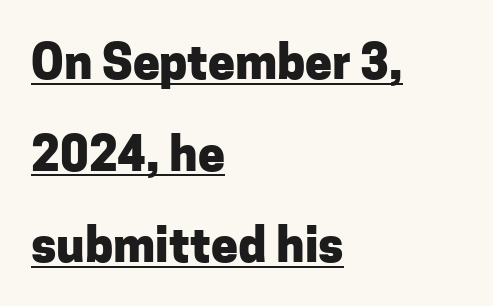
Horizontally, the lines are justified to the leading edge only. The rendering uses a large line-height, opening up the rows. The axis of the letterforms is exactly vertical. The line texture is even and compact thanks to regular tracking.
